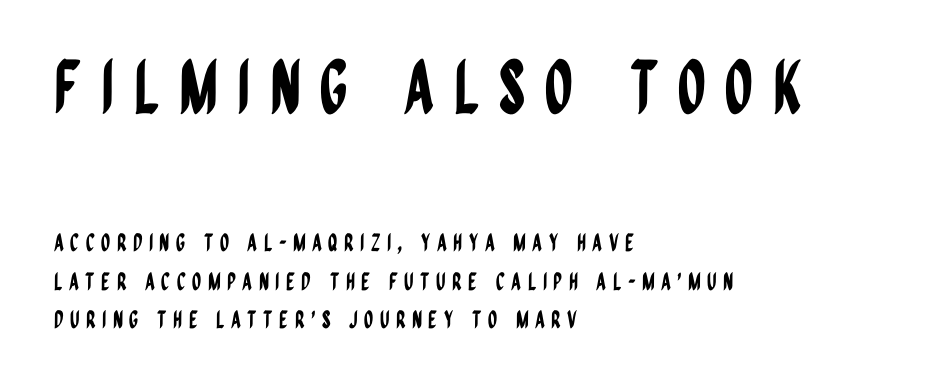
Q: Is the text italic (slanted)? A: No, it is upright.
Q: Is the typeface a serif or a sans-serif typeface? A: Sans-serif.
Q: Is the text underlined? A: No.
Q: How is the paragraph aligned? A: Left-aligned.
Q: Is the spacing between letters normal or unusually wide? A: Unusually wide.
Q: Is the spacing between lines tight, normal or loose? A: Normal.
Q: Which block of text is set in a larger size, the first (top) or the second (bottom)? A: The first (top) one.
Q: Width (condensed, normal, or wide)? A: Condensed.
Q: Stroke contrast? A: Low.
Q: x-height? A: Large.
Q: Monospaced? A: No.
